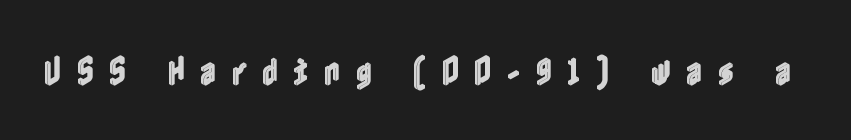
The image shows 31 px condensed type, upright; set unusually wide letter spacing (+0.49 em), not underlined; a medium x-height.
